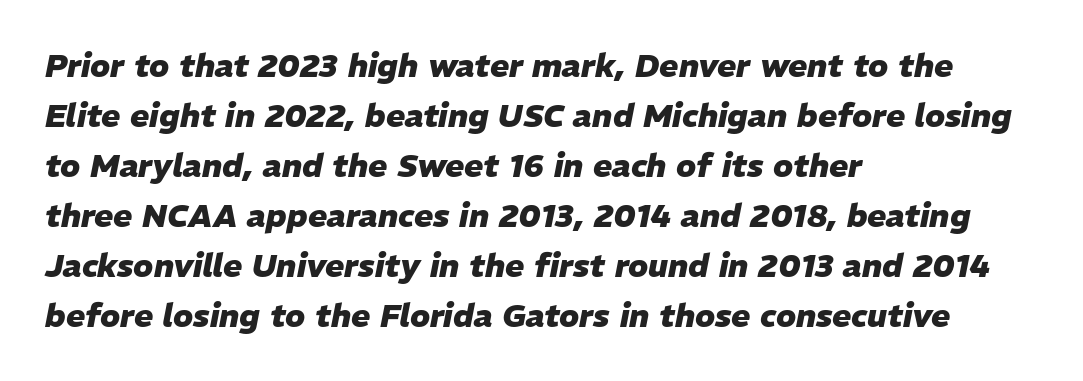
The image shows 32 px heavy type, italic (leaning right); set left-aligned, normal line spacing (1.56x), normal letter spacing, not underlined; low stroke contrast and a medium x-height.
